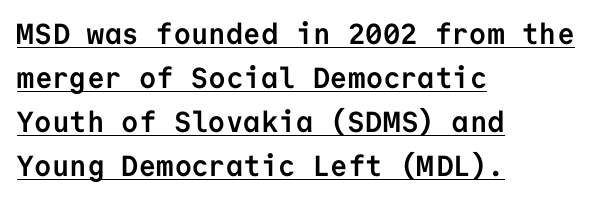
The text block is weighted toward the left margin, trailing off unevenly rightward. The leading is moderate, giving the passage an even texture. Unlike italic type, these characters show no tilt at all. The sample's only ornament is a line tracing under the words. Observe the absence of serifs on each vertical stroke in this sample.
